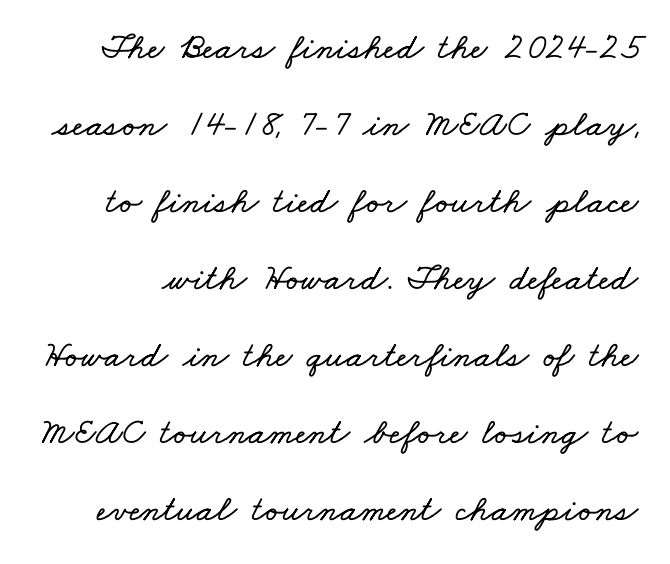
Q: Is the text underlined? A: No.
Q: Is the spacing between letters normal or unusually wide? A: Normal.
Q: Is the spacing between lines tight, normal or loose? A: Loose.
Q: Width (condensed, normal, or wide)? A: Wide.
Q: Stroke contrast? A: Low.
Q: x-height? A: Small.
Q: Monospaced? A: No.
